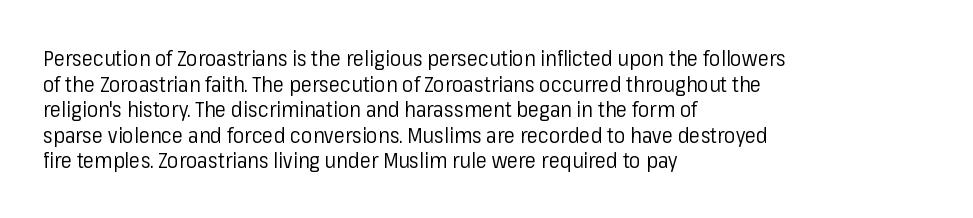
Does extra space separate the letters? No, they use regular spacing. The passage is arranged the way most books set body copy — flush left. The area under the type is left untouched. The face looks like a standard text weight, possibly lighter. Notice how the stems are strictly vertical — no italics here.
